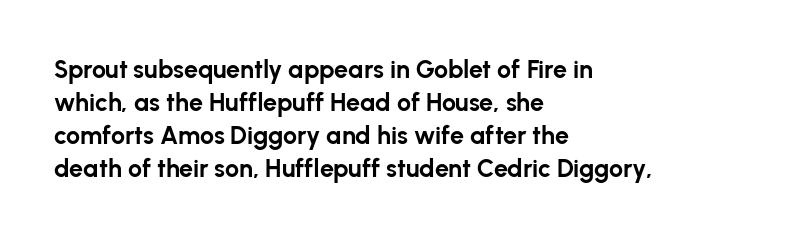
Q: Is the text bold? A: Yes.
Q: Is the text italic (slanted)? A: No, it is upright.
Q: Is the text underlined? A: No.
Q: How is the paragraph aligned? A: Left-aligned.
Q: Is the spacing between letters normal or unusually wide? A: Normal.
Q: Is the spacing between lines tight, normal or loose? A: Normal.
